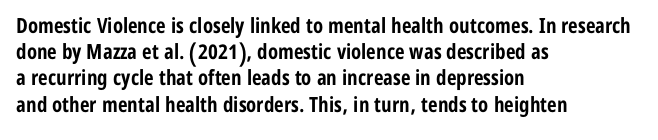
{"italic": "no", "bold": "yes", "underline": "no", "align": "left", "line_spacing": "normal", "line_spacing_ratio": 1.25, "letter_spacing": "normal", "letter_spacing_em": 0.0, "glyph_px": 21}
